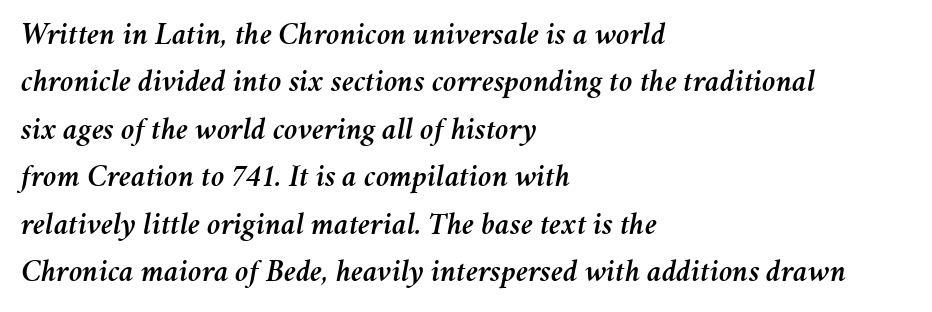
The image shows 31 px text type, italic (leaning right); set left-aligned, normal line spacing (1.53x), normal letter spacing, not underlined; medium stroke contrast and a medium x-height.
